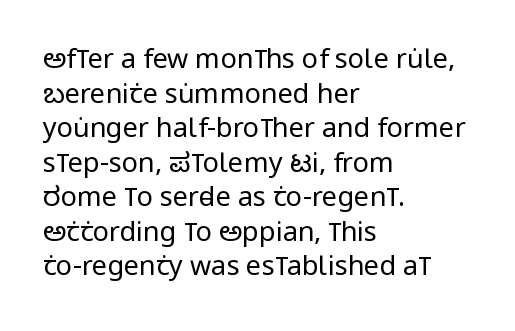
The image shows 27 px text type, upright; set left-aligned, normal line spacing (1.28x), normal letter spacing, not underlined.
